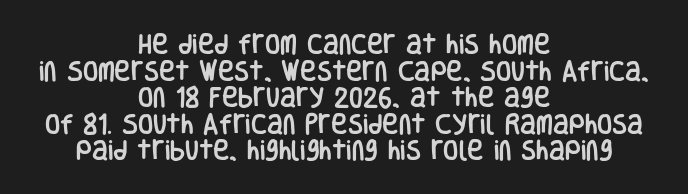
The image shows 22 px text type, upright; set centered, line spacing 1.21x, normal letter spacing, not underlined.
